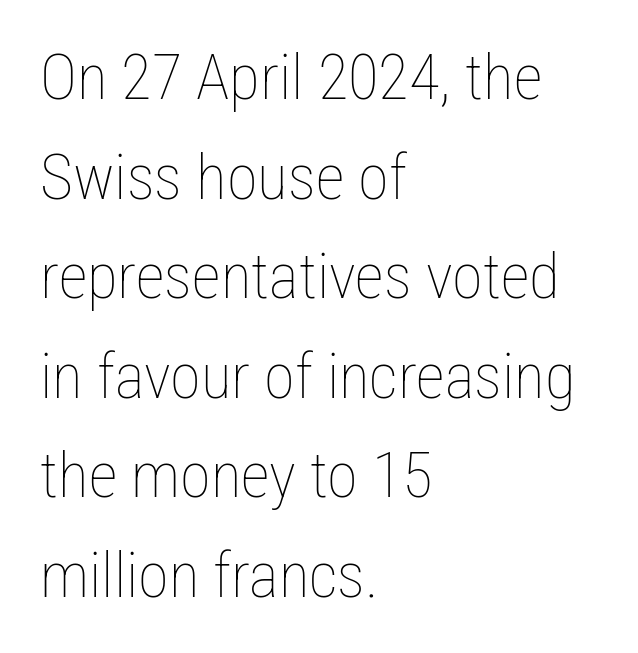
Posture: upright roman. This block has exactly the height ordinary leading produces. Counters stay open thanks to moderate or lighter strokes. A classic flush-left, rag-right setting is used for this passage.
